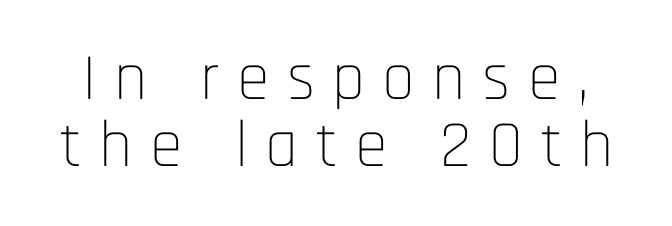
{"serif": "no", "italic": "no", "bold": "no", "weight": "thin", "width": "condensed", "stroke_contrast": "low", "x_height": "large", "monospaced": "no", "underline": "no", "line_spacing": "tight", "line_spacing_ratio": 1.01, "letter_spacing": "wide", "letter_spacing_em": 0.26, "glyph_px": 66}
